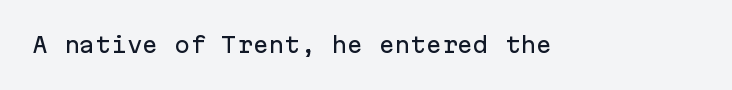
Every character sits straight up, as roman type does. The string is rendered with underlining switched off. Students, note that the glyphs here touch the page at normal intervals.
